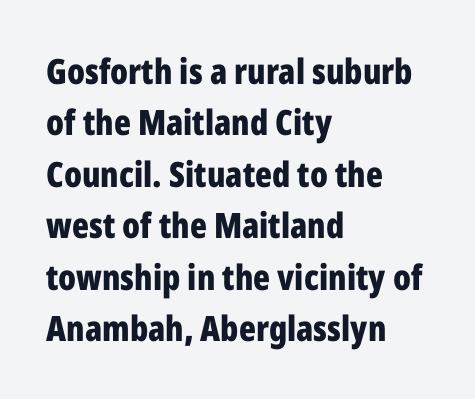
The image shows 35 px bold, condensed sans-serif type, upright; set left-aligned, normal line spacing (1.47x), normal letter spacing, not underlined; low stroke contrast and a medium x-height.
